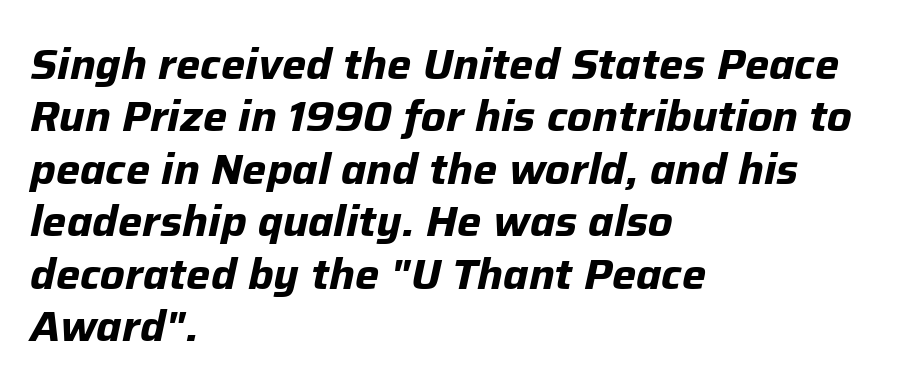
Q: Is the text bold? A: Yes.
Q: Is the text italic (slanted)? A: Yes, it leans right by about 12 degrees.
Q: Is the text underlined? A: No.
Q: How is the paragraph aligned? A: Left-aligned.
Q: Is the spacing between letters normal or unusually wide? A: Normal.
Q: Width (condensed, normal, or wide)? A: Normal.
Q: Stroke contrast? A: Low.
Q: x-height? A: Medium.
Q: Monospaced? A: No.
